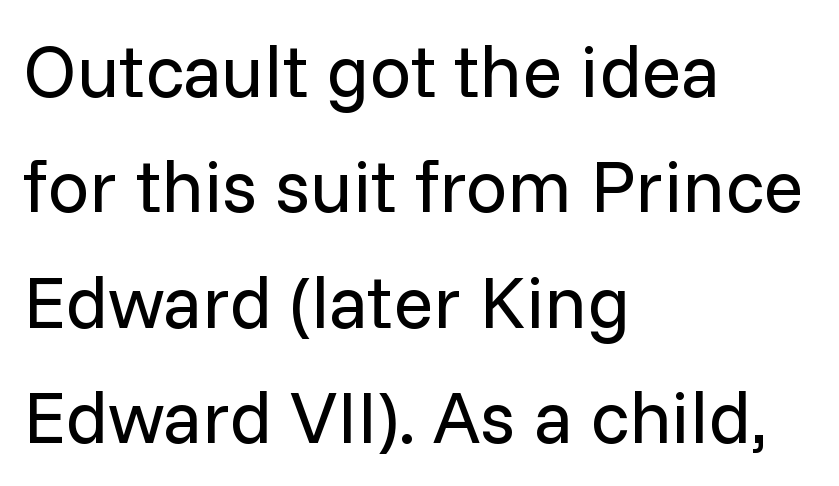
Q: Is the text bold? A: No.
Q: Is the text italic (slanted)? A: No, it is upright.
Q: Is the typeface a serif or a sans-serif typeface? A: Sans-serif.
Q: Is the text underlined? A: No.
Q: How is the paragraph aligned? A: Left-aligned.
Q: Is the spacing between letters normal or unusually wide? A: Normal.
Q: Is the spacing between lines tight, normal or loose? A: Normal.
Q: Width (condensed, normal, or wide)? A: Normal.
Q: Stroke contrast? A: Low.
Q: x-height? A: Medium.
Q: Monospaced? A: No.
